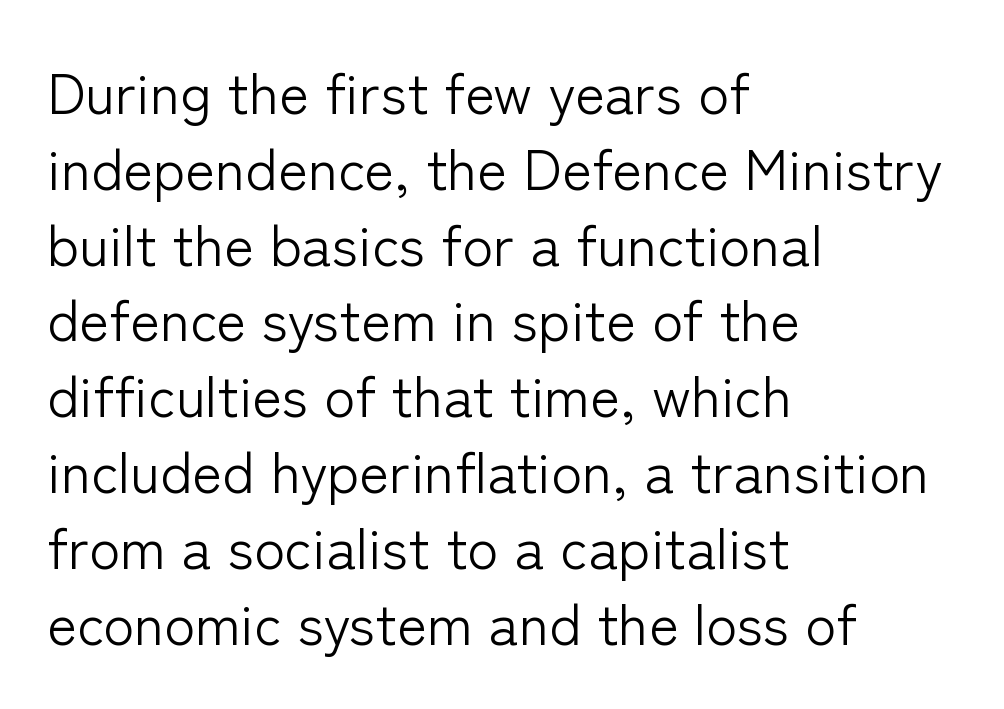
Q: Is the text bold? A: No.
Q: Is the text italic (slanted)? A: No, it is upright.
Q: Is the typeface a serif or a sans-serif typeface? A: Sans-serif.
Q: Is the text underlined? A: No.
Q: How is the paragraph aligned? A: Left-aligned.
Q: Is the spacing between letters normal or unusually wide? A: Normal.
Q: Is the spacing between lines tight, normal or loose? A: Normal.
Q: Width (condensed, normal, or wide)? A: Normal.
Q: Stroke contrast? A: Low.
Q: x-height? A: Medium.
Q: Monospaced? A: No.
